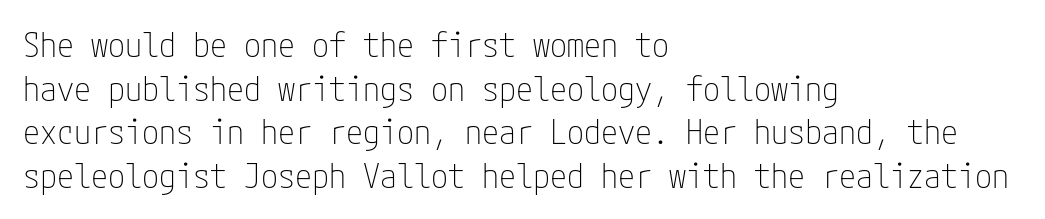
Q: Is the text bold? A: No.
Q: Is the text italic (slanted)? A: No, it is upright.
Q: Is the typeface a serif or a sans-serif typeface? A: Sans-serif.
Q: Is the text underlined? A: No.
Q: How is the paragraph aligned? A: Left-aligned.
Q: Is the spacing between letters normal or unusually wide? A: Normal.
Q: Is the spacing between lines tight, normal or loose? A: Normal.
Q: Width (condensed, normal, or wide)? A: Condensed.
Q: Stroke contrast? A: Low.
Q: x-height? A: Medium.
